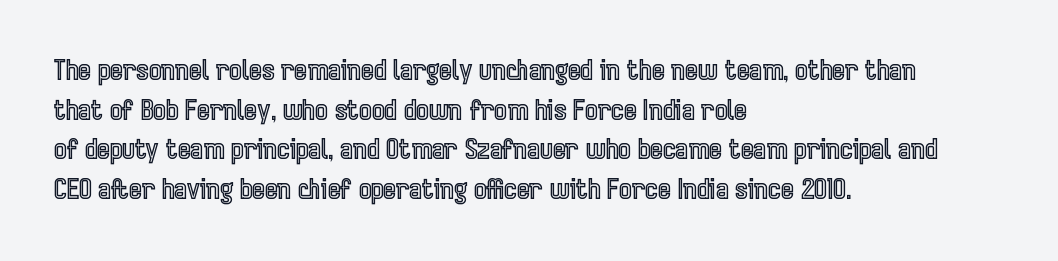
{"italic": "no", "underline": "no", "align": "left", "line_spacing": "normal", "line_spacing_ratio": 1.47, "letter_spacing": "normal", "letter_spacing_em": 0.0, "glyph_px": 27}
